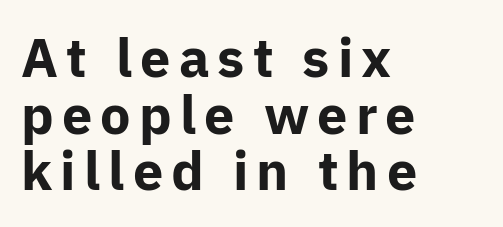
{"serif": "no", "italic": "no", "bold": "yes", "weight": "bold", "width": "normal", "stroke_contrast": "low", "x_height": "medium", "monospaced": "no", "underline": "no", "align": "left", "line_spacing": "tight", "line_spacing_ratio": 1.05, "glyph_px": 54}
